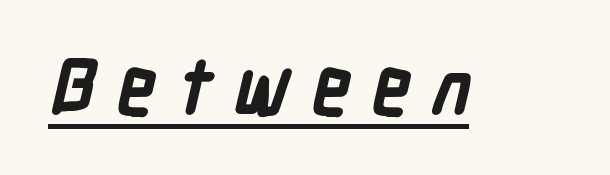
Proportional: the letters do not fall into vertical columns. A full-strength bold gives these letters their thick strokes. Has an underline been added? It has. The letters are spread apart with noticeably loose tracking. Is this a sans? Yes — the strokes have no serifs.
